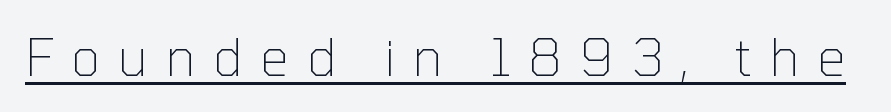
Q: Is the text bold? A: No.
Q: Is the text italic (slanted)? A: No, it is upright.
Q: Is the typeface a serif or a sans-serif typeface? A: Sans-serif.
Q: Is the text underlined? A: Yes.
Q: Is the spacing between letters normal or unusually wide? A: Unusually wide.
Q: Width (condensed, normal, or wide)? A: Normal.
Q: Stroke contrast? A: Low.
Q: x-height? A: Medium.
Q: Monospaced? A: No.
